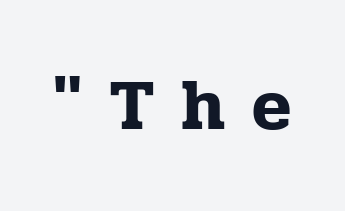
Does the lettering tilt? It doesn't — this is upright. The gaps between neighbouring characters are conspicuously large. These lines are rendered in a variable-pitch font. Lines of text with bare space underneath. Look at the bottom of the vertical strokes: they flare into serifs here.
